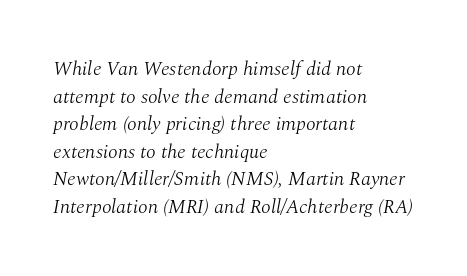
{"italic": "yes", "lean": "right", "slant_degrees": 10, "bold": "no", "underline": "no", "align": "left", "line_spacing": "normal", "line_spacing_ratio": 1.38, "letter_spacing": "normal", "letter_spacing_em": 0.0, "glyph_px": 20}
